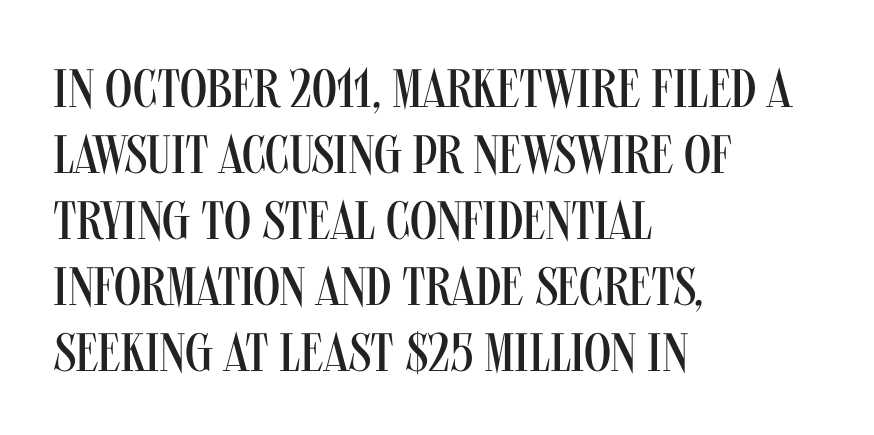
{"serif": "no", "italic": "no", "bold": "no", "weight": "regular", "width": "condensed", "stroke_contrast": "medium", "x_height": "large", "monospaced": "no", "underline": "no", "align": "left", "line_spacing_ratio": 1.22, "letter_spacing": "normal", "letter_spacing_em": 0.0, "glyph_px": 54}
